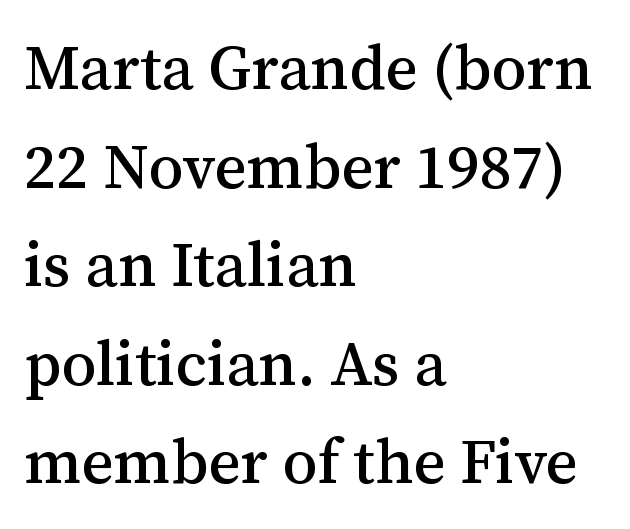
{"serif": "yes", "italic": "no", "width": "normal", "stroke_contrast": "medium", "x_height": "medium", "monospaced": "no", "underline": "no", "align": "left", "line_spacing": "normal", "line_spacing_ratio": 1.59, "letter_spacing": "normal", "letter_spacing_em": 0.0, "glyph_px": 62}
